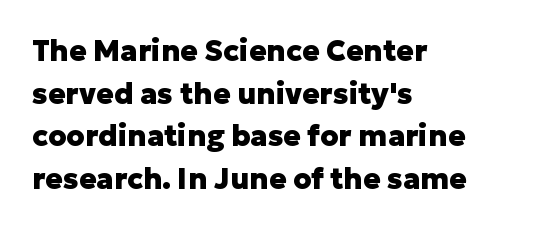
Observe the ordinary spacing: letters are neighbours, not strangers. Plenty of ink on the page — the face is bold. This sample uses an upright cut, with every glyph sitting square on the baseline. In terms of leading, this rendering sits right in the middle. The space beneath each line is pristine and unruled. Alignment: flush left.
